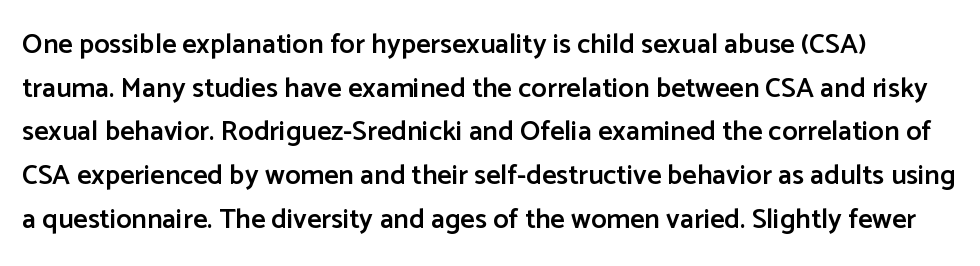
{"serif": "no", "italic": "no", "bold": "semi", "weight": "semibold", "width": "normal", "stroke_contrast": "low", "x_height": "medium", "monospaced": "no", "underline": "no", "line_spacing": "normal", "line_spacing_ratio": 1.56, "letter_spacing": "normal", "letter_spacing_em": 0.0, "glyph_px": 28}
